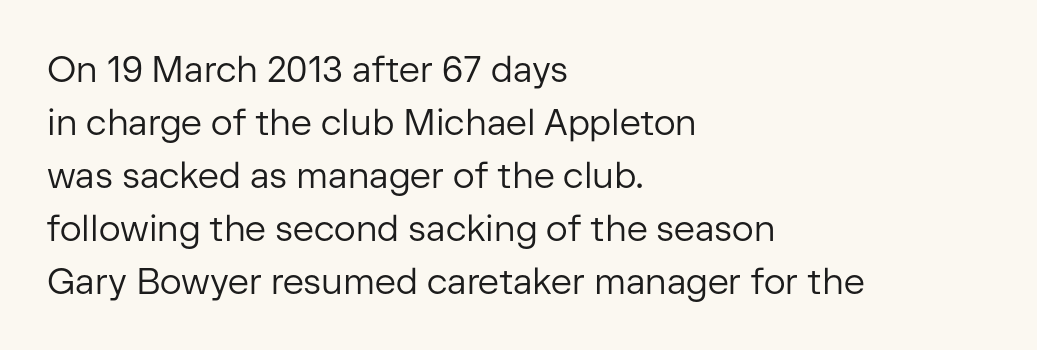
Q: Is the text bold? A: No.
Q: Is the text italic (slanted)? A: No, it is upright.
Q: Is the typeface a serif or a sans-serif typeface? A: Sans-serif.
Q: Is the text underlined? A: No.
Q: How is the paragraph aligned? A: Left-aligned.
Q: Is the spacing between letters normal or unusually wide? A: Normal.
Q: Is the spacing between lines tight, normal or loose? A: Normal.
Q: Width (condensed, normal, or wide)? A: Normal.
Q: Stroke contrast? A: Low.
Q: x-height? A: Medium.
Q: Monospaced? A: No.
